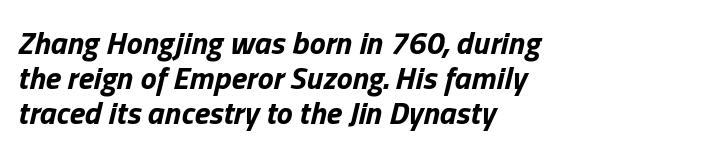
Reading down the block, your eye returns to a fixed left position each line. Horizontal bands of white between lines are thin slivers. The tracking reads as untouched default to a designer's eye. This rendering features lettering with no underline. Quick note: italic. A full-strength bold gives these letters their thick strokes.
